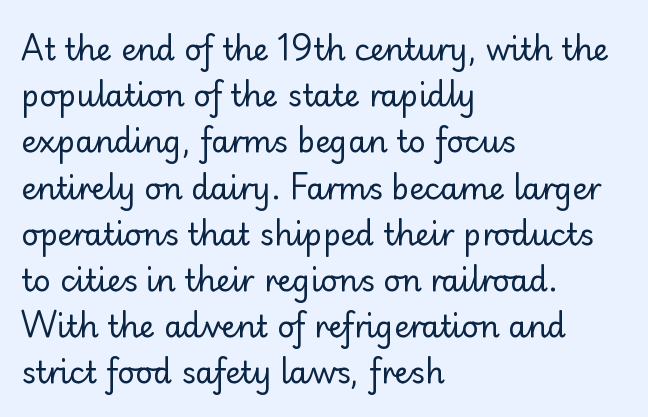
{"serif": "no", "italic": "no", "bold": "no", "weight": "regular", "width": "normal", "stroke_contrast": "low", "x_height": "small", "monospaced": "no", "underline": "no", "align": "left", "line_spacing": "normal", "line_spacing_ratio": 1.54, "letter_spacing": "normal", "letter_spacing_em": 0.0, "glyph_px": 30}
